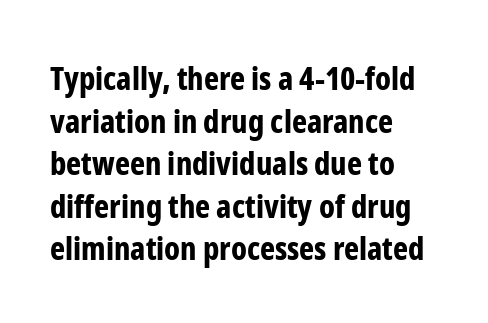
Q: Is the text bold? A: Yes.
Q: Is the text italic (slanted)? A: No, it is upright.
Q: Is the typeface a serif or a sans-serif typeface? A: Sans-serif.
Q: Is the text underlined? A: No.
Q: How is the paragraph aligned? A: Left-aligned.
Q: Is the spacing between letters normal or unusually wide? A: Normal.
Q: Is the spacing between lines tight, normal or loose? A: Normal.
Q: Width (condensed, normal, or wide)? A: Condensed.
Q: Stroke contrast? A: Low.
Q: x-height? A: Medium.
Q: Monospaced? A: No.
